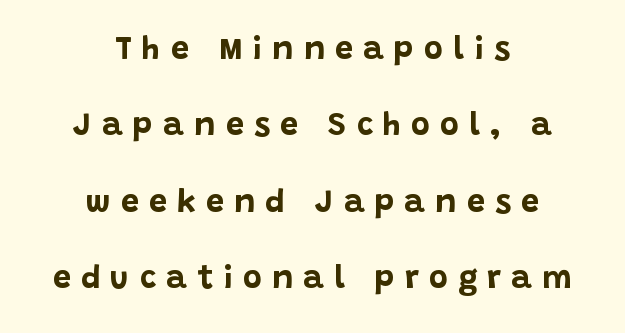
The rag falls on both sides of this text block equally. The specimen omits any rule beneath the text block's lines. The strokes are fattened all the way to bold. In terms of letterspacing, this is a distinctly airy, spread setting. The rendering uses natural spacing where letterforms have individual widths. The typography opts for an upright posture over an oblique one.
